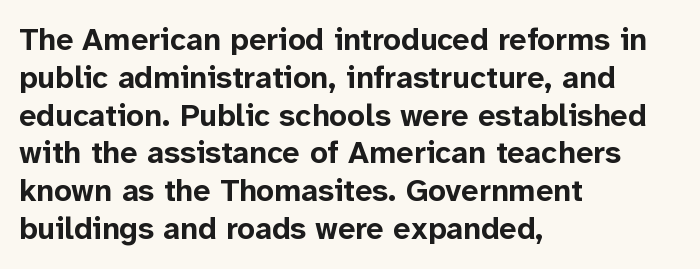
The passage shown has conventional tracking throughout. Note: no serifs on the glyphs. Every row of glyphs begins at an identical x-position on the left. Each row of text sits above clean, open space.
